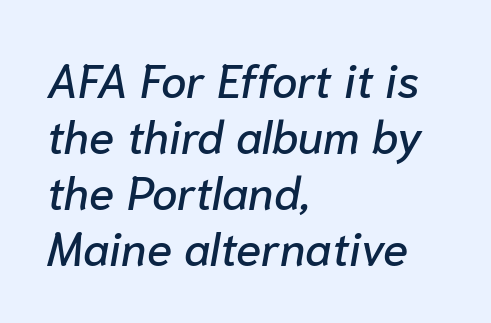
Q: Is the text italic (slanted)? A: Yes, it leans right by about 10 degrees.
Q: Is the text underlined? A: No.
Q: How is the paragraph aligned? A: Left-aligned.
Q: Is the spacing between letters normal or unusually wide? A: Normal.
Q: Width (condensed, normal, or wide)? A: Normal.
Q: Stroke contrast? A: Low.
Q: x-height? A: Medium.
Q: Monospaced? A: No.
